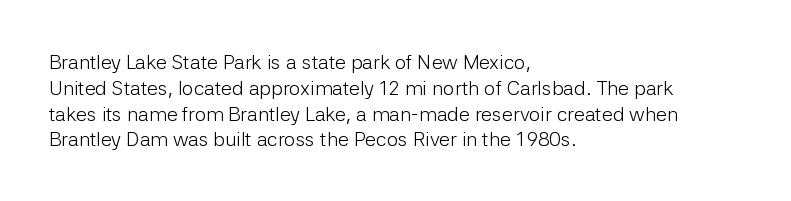
{"italic": "no", "bold": "no", "underline": "no", "align": "left", "line_spacing": "normal", "line_spacing_ratio": 1.29, "letter_spacing": "normal", "letter_spacing_em": 0.0, "glyph_px": 20}
